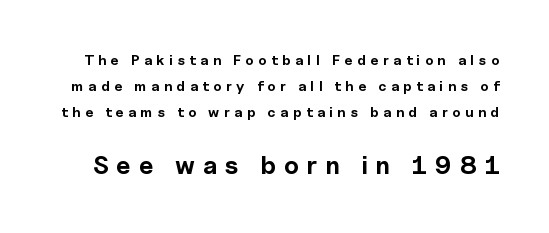
{"italic": "no", "bold": "yes", "underline": "no", "line_spacing_ratio": 1.86, "letter_spacing": "wide", "letter_spacing_em": 0.33, "larger_block": "second", "size_ratio": 1.79, "glyph_px": 25}
